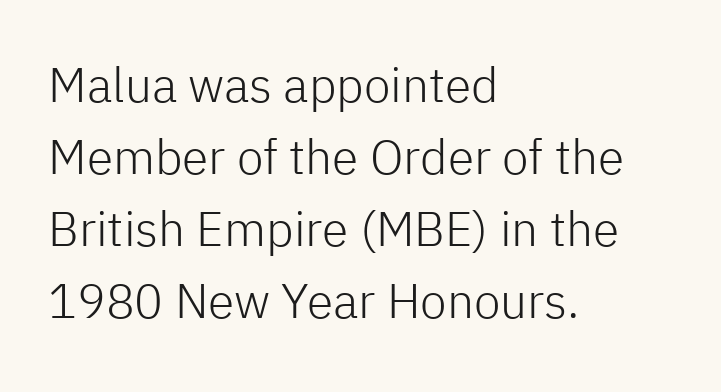
The image shows 48 px light sans-serif type, upright; set left-aligned, normal line spacing (1.5x), normal letter spacing, not underlined; low stroke contrast and a medium x-height.
